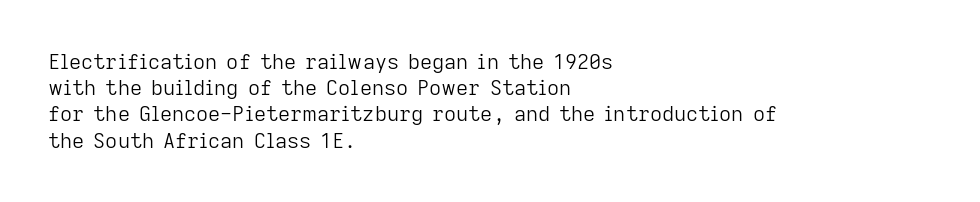
Q: Is the text bold? A: No.
Q: Is the text italic (slanted)? A: No, it is upright.
Q: Is the text underlined? A: No.
Q: How is the paragraph aligned? A: Left-aligned.
Q: Is the spacing between letters normal or unusually wide? A: Normal.
Q: Is the spacing between lines tight, normal or loose? A: Normal.
